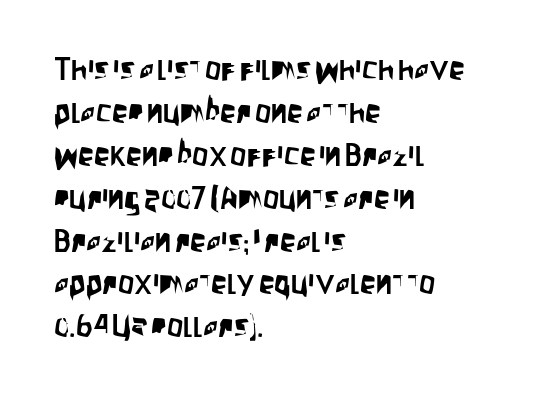
{"serif": "no", "italic": "no", "width": "condensed", "stroke_contrast": "low", "x_height": "large", "monospaced": "no", "underline": "no", "align": "left", "line_spacing": "normal", "line_spacing_ratio": 1.34, "letter_spacing": "normal", "letter_spacing_em": 0.0, "glyph_px": 32}
